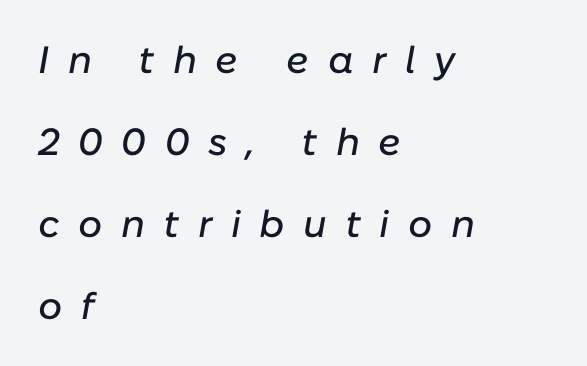
The lines are quadded left. Character widths vary here, with narrow letters taking less room than wide ones. Compared with typical body copy, the letter spacing here is much looser. The passage shown is not underscored anywhere. Posture: slanted.
